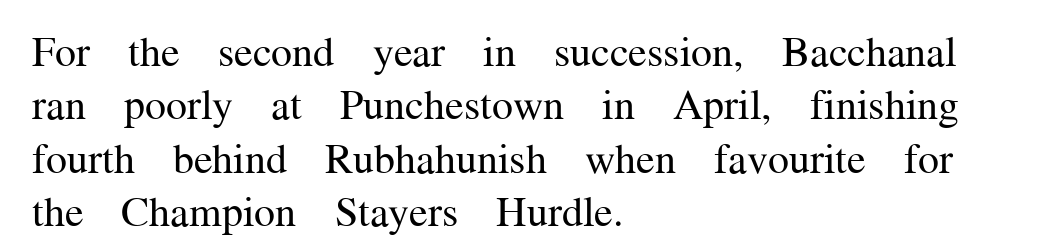
{"serif": "yes", "italic": "no", "bold": "no", "weight": "regular", "width": "normal", "stroke_contrast": "medium", "x_height": "medium", "monospaced": "no", "underline": "no", "align": "left", "line_spacing": "normal", "line_spacing_ratio": 1.27, "letter_spacing": "normal", "letter_spacing_em": 0.0, "glyph_px": 42}
